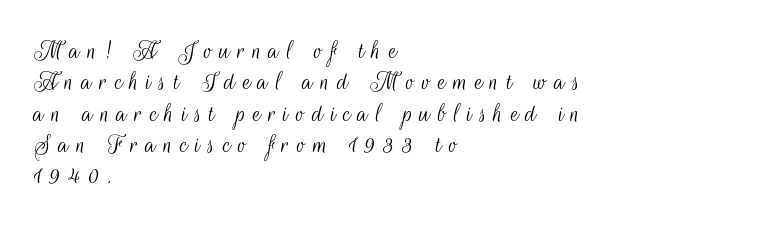
The strokes are not fattened; the text isn't bold. The strip under each line holds only bare page. Check where the strokes stop: nothing finishes them off — pure sans. If you measured baseline to baseline, you'd find a short distance. Varying glyph widths throughout — classic text-font behaviour.
